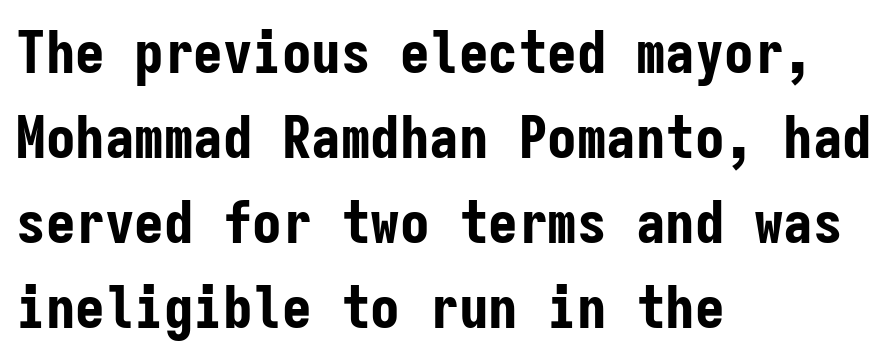
Q: Is the text bold? A: Yes.
Q: Is the text italic (slanted)? A: No, it is upright.
Q: Is the typeface a serif or a sans-serif typeface? A: Sans-serif.
Q: Is the text underlined? A: No.
Q: How is the paragraph aligned? A: Left-aligned.
Q: Is the spacing between letters normal or unusually wide? A: Normal.
Q: Is the spacing between lines tight, normal or loose? A: Normal.
Q: Width (condensed, normal, or wide)? A: Condensed.
Q: Stroke contrast? A: Low.
Q: x-height? A: Medium.
Q: Monospaced? A: Yes.
